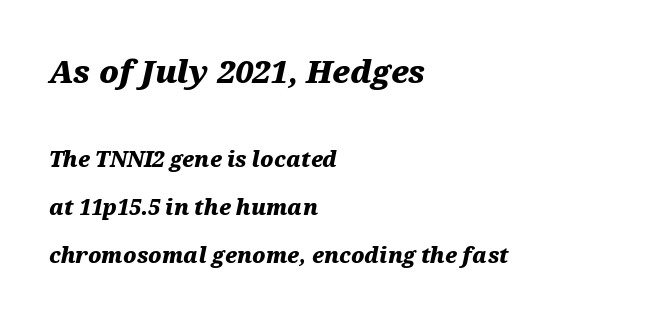
The text block is weighted toward the left margin, trailing off unevenly rightward. Plain, unruled lines of type. The letterforms sit shoulder to shoulder at normal distance. A full-strength bold gives these letters their thick strokes. Notice the wide empty band between every row — that's loose leading. Slanted lettering throughout.
